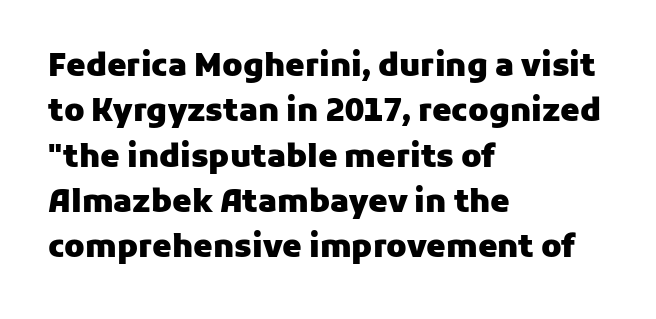
A typesetter would call this proportional, since set widths differ per character. Unlike a traditional serif, this face leaves its strokes unadorned. Look at the tracking — it's just the regular setting, nothing added. Underlining? Definitely not there.
